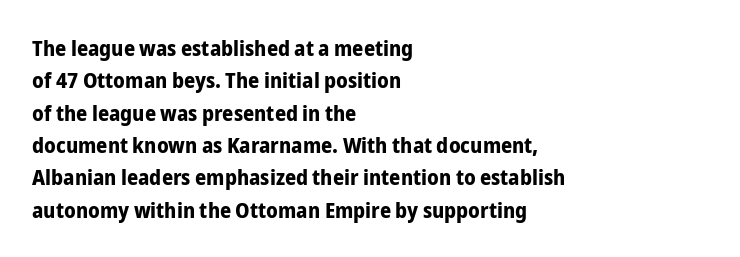
The image shows 22 px bold type, upright; set left-aligned, normal line spacing (1.47x), normal letter spacing, not underlined.
